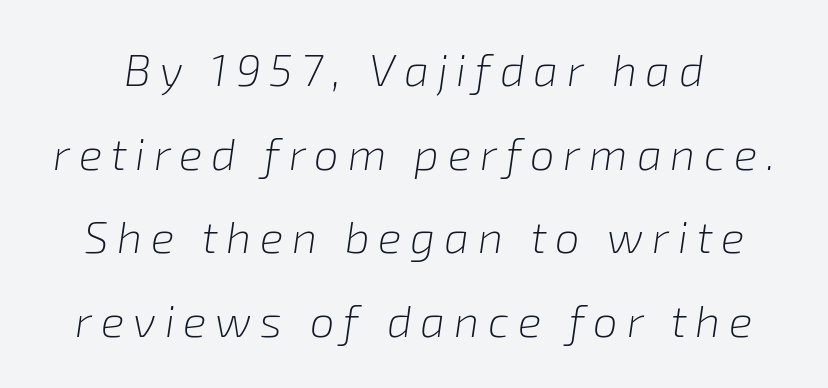
{"italic": "yes", "lean": "right", "slant_degrees": 8, "bold": "no", "weight": "light", "width": "normal", "stroke_contrast": "low", "x_height": "medium", "monospaced": "no", "underline": "no", "line_spacing": "loose", "line_spacing_ratio": 1.9, "letter_spacing": "wide", "letter_spacing_em": 0.2, "glyph_px": 44}
